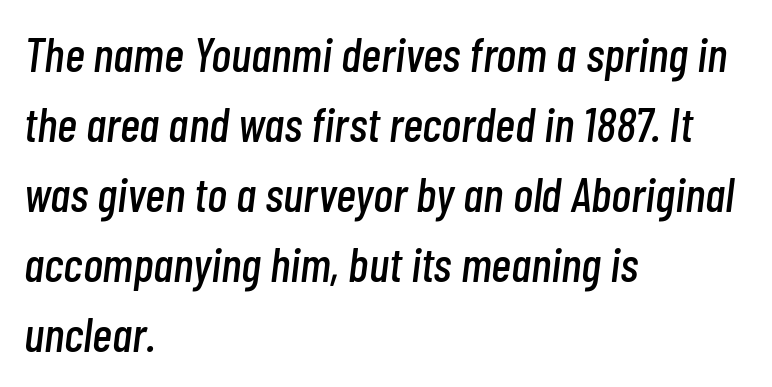
Q: Is the text italic (slanted)? A: Yes, it leans right by about 7 degrees.
Q: Is the text underlined? A: No.
Q: How is the paragraph aligned? A: Left-aligned.
Q: Is the spacing between letters normal or unusually wide? A: Normal.
Q: Is the spacing between lines tight, normal or loose? A: Normal.
Q: Width (condensed, normal, or wide)? A: Condensed.
Q: Stroke contrast? A: Low.
Q: x-height? A: Medium.
Q: Monospaced? A: No.
